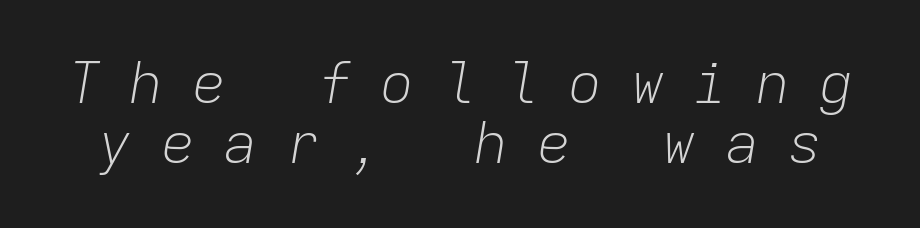
Q: Is the text bold? A: No.
Q: Is the text italic (slanted)? A: Yes, it leans right by about 9 degrees.
Q: Is the text underlined? A: No.
Q: Is the spacing between letters normal or unusually wide? A: Unusually wide.
Q: Is the spacing between lines tight, normal or loose? A: Tight.
Q: Width (condensed, normal, or wide)? A: Normal.
Q: Stroke contrast? A: Low.
Q: x-height? A: Medium.
Q: Monospaced? A: Yes.
